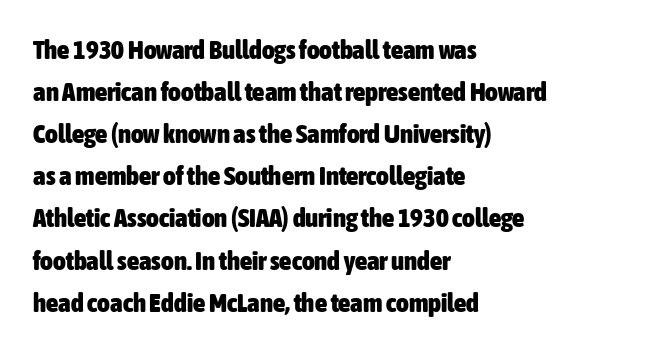
{"italic": "no", "bold": "yes", "underline": "no", "align": "left", "line_spacing": "normal", "line_spacing_ratio": 1.56, "letter_spacing": "normal", "letter_spacing_em": 0.0, "glyph_px": 27}
